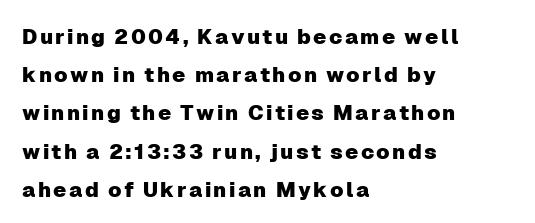
The image shows 21 px text type, upright; set left-aligned, line spacing 1.82x, not underlined.
